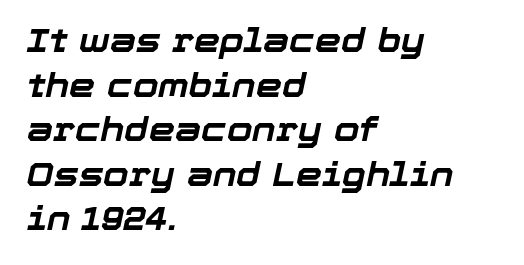
{"italic": "yes", "lean": "right", "slant_degrees": 12, "bold": "yes", "weight": "bold", "width": "normal", "stroke_contrast": "low", "x_height": "medium", "monospaced": "no", "underline": "no", "align": "left", "line_spacing": "normal", "line_spacing_ratio": 1.35, "letter_spacing": "normal", "letter_spacing_em": 0.0, "glyph_px": 33}
